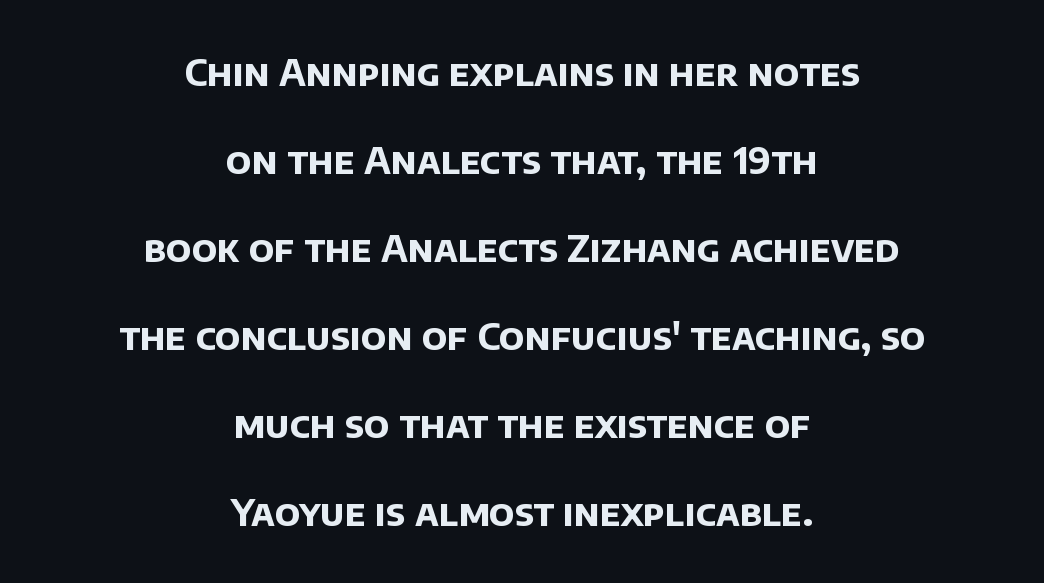
The image shows 37 px bold sans-serif type; set centered, loose line spacing (2.38x), normal letter spacing, not underlined; low stroke contrast and a large x-height.
